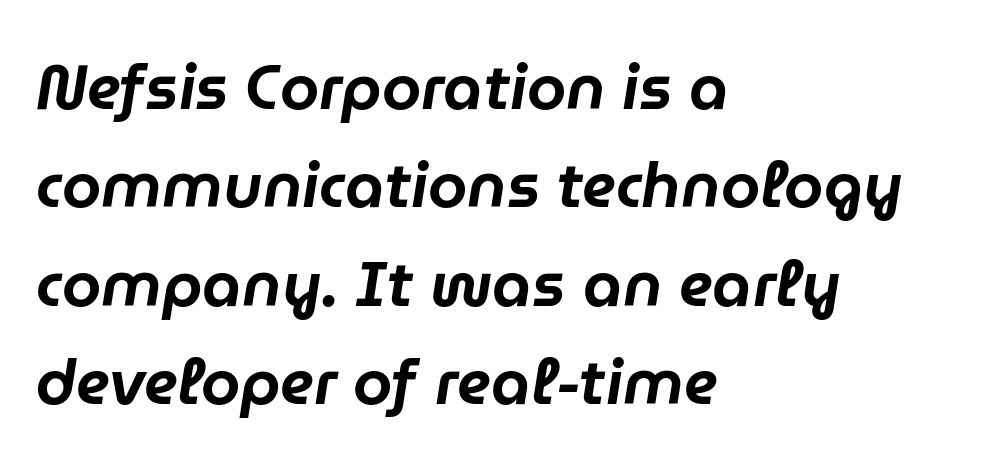
Q: Is the text italic (slanted)? A: Yes, it leans right by about 9 degrees.
Q: Is the text underlined? A: No.
Q: How is the paragraph aligned? A: Left-aligned.
Q: Is the spacing between letters normal or unusually wide? A: Normal.
Q: Is the spacing between lines tight, normal or loose? A: Normal.
Q: Width (condensed, normal, or wide)? A: Normal.
Q: Stroke contrast? A: Low.
Q: x-height? A: Medium.
Q: Monospaced? A: No.
